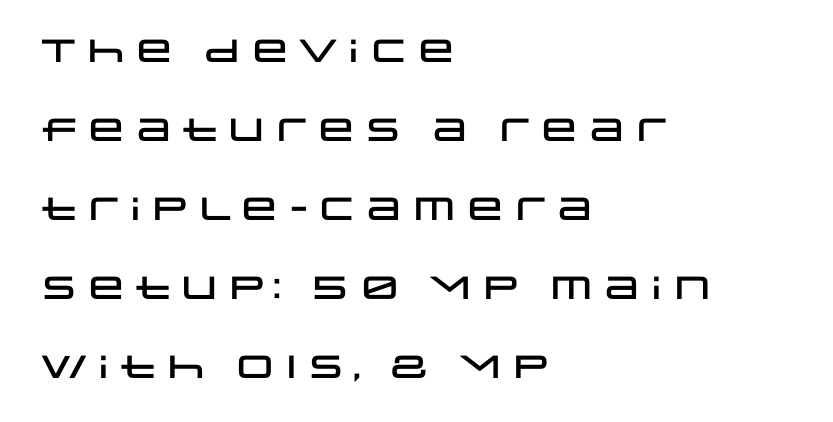
{"serif": "no", "italic": "no", "width": "wide", "stroke_contrast": "low", "x_height": "large", "monospaced": "no", "underline": "no", "align": "left", "line_spacing": "loose", "line_spacing_ratio": 2.47, "letter_spacing": "normal", "letter_spacing_em": 0.0, "glyph_px": 32}
